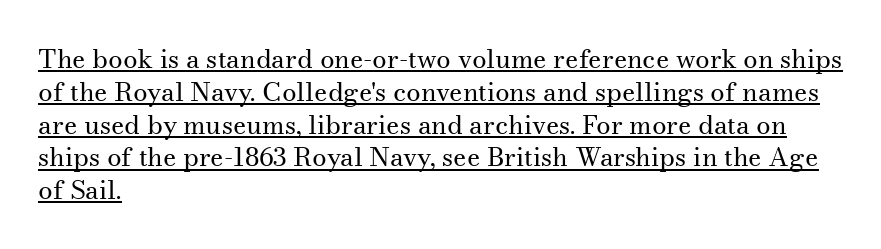
Q: Is the text bold? A: No.
Q: Is the text italic (slanted)? A: No, it is upright.
Q: Is the text underlined? A: Yes.
Q: How is the paragraph aligned? A: Left-aligned.
Q: Is the spacing between letters normal or unusually wide? A: Normal.
Q: Is the spacing between lines tight, normal or loose? A: Normal.
